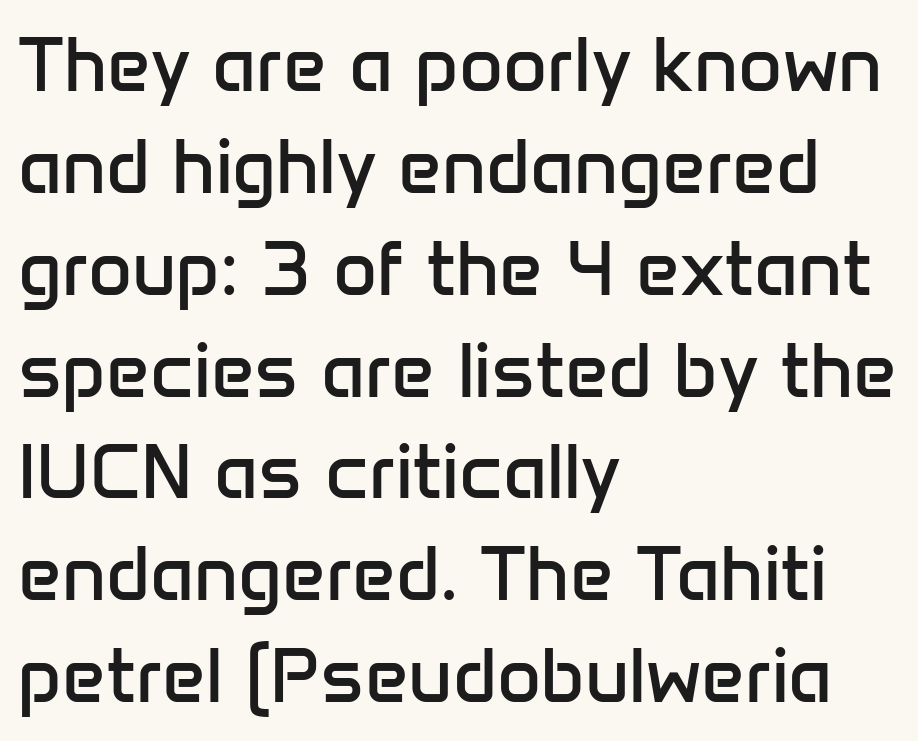
Tall strokes in this sample are plumb rather than angled. The passage shown stacks its lines at a standard gap. Summary of weight: not heavy and not bold. The line texture is even and compact thanks to regular tracking. Stroke terminals: plain, sans-serif. The baseline area is clear.
